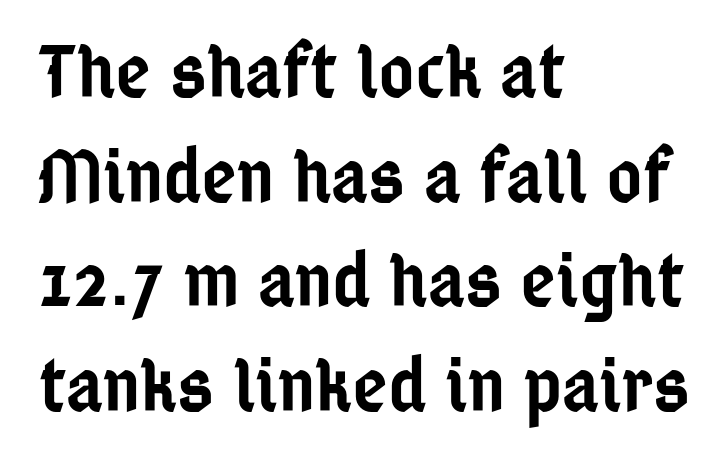
{"serif": "no", "italic": "no", "bold": "semi", "weight": "semibold", "width": "condensed", "stroke_contrast": "low", "x_height": "medium", "monospaced": "no", "underline": "no", "align": "left", "line_spacing": "normal", "line_spacing_ratio": 1.36, "letter_spacing": "normal", "letter_spacing_em": 0.0, "glyph_px": 77}
